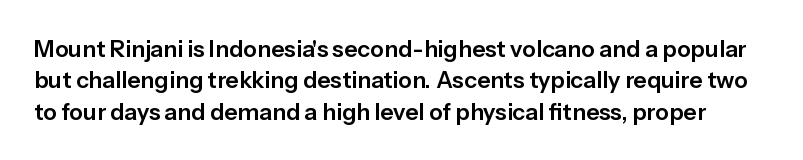
{"italic": "no", "underline": "no", "line_spacing": "normal", "line_spacing_ratio": 1.36, "letter_spacing": "normal", "letter_spacing_em": 0.0, "glyph_px": 23}
